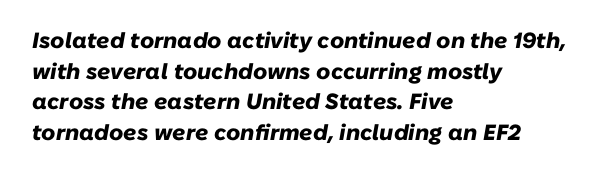
Q: Is the text bold? A: Yes.
Q: Is the text italic (slanted)? A: Yes, it leans right by about 10 degrees.
Q: Is the text underlined? A: No.
Q: How is the paragraph aligned? A: Left-aligned.
Q: Is the spacing between letters normal or unusually wide? A: Normal.
Q: Is the spacing between lines tight, normal or loose? A: Normal.
